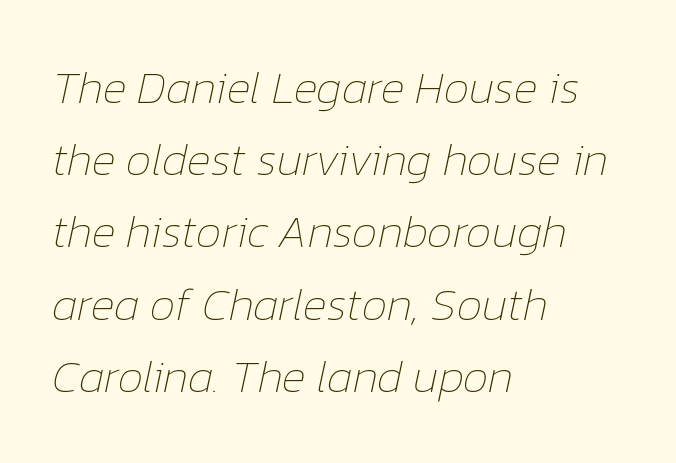
The image shows 46 px thin type, italic (leaning right); set left-aligned, normal line spacing (1.57x), normal letter spacing, not underlined; low stroke contrast and a medium x-height.
